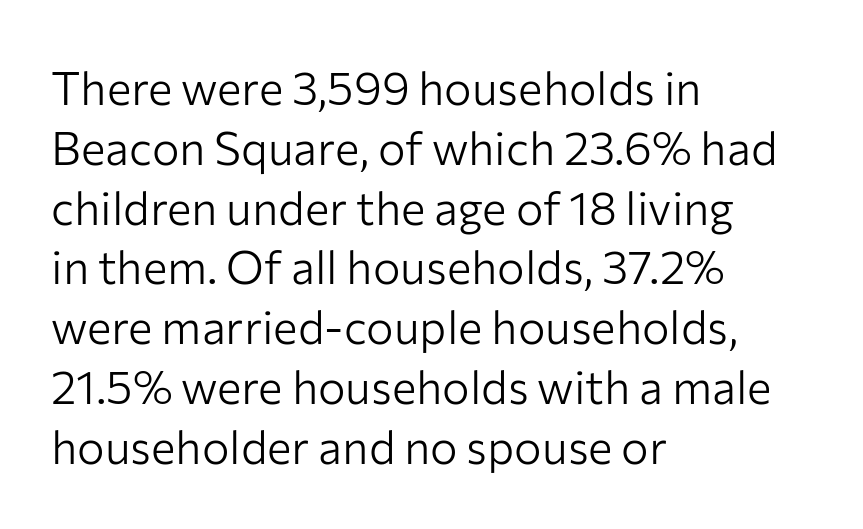
{"serif": "no", "italic": "no", "bold": "no", "weight": "light", "width": "normal", "stroke_contrast": "low", "x_height": "medium", "monospaced": "no", "underline": "no", "align": "left", "line_spacing": "normal", "line_spacing_ratio": 1.3, "letter_spacing": "normal", "letter_spacing_em": 0.0, "glyph_px": 46}
